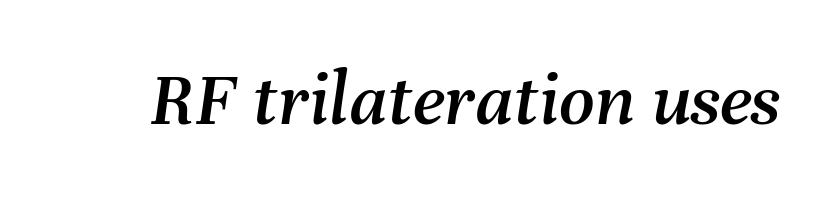
{"italic": "yes", "lean": "right", "slant_degrees": 8, "width": "normal", "stroke_contrast": "medium", "x_height": "medium", "monospaced": "no", "underline": "no", "letter_spacing": "normal", "letter_spacing_em": 0.0, "glyph_px": 78}
